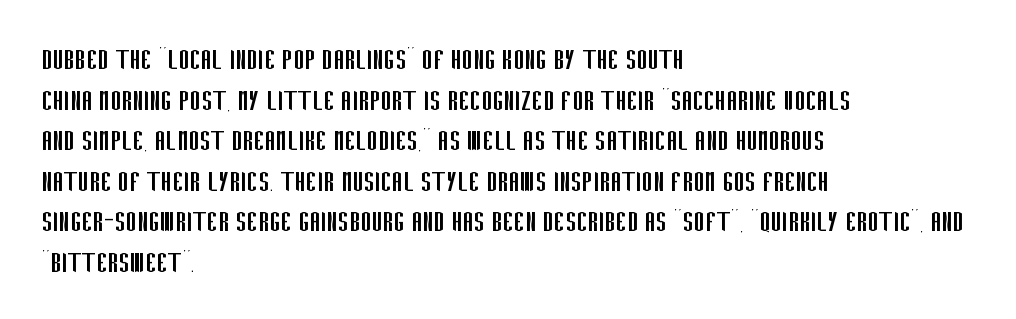
{"serif": "no", "italic": "no", "bold": "no", "weight": "regular", "width": "condensed", "stroke_contrast": "low", "x_height": "large", "monospaced": "no", "underline": "no", "align": "left", "line_spacing_ratio": 1.23, "letter_spacing": "normal", "letter_spacing_em": 0.0, "glyph_px": 33}
